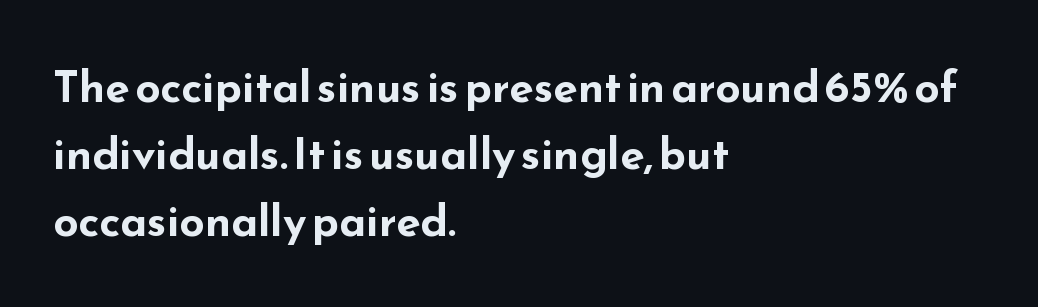
Compared with an ordinary text face, these strokes are far heavier — a full bold. The letters sit at their default tracking, neither squeezed nor spread. Does the type have serifs? No, each stem ends abruptly. Short and long lines alike share a common starting point at left.
